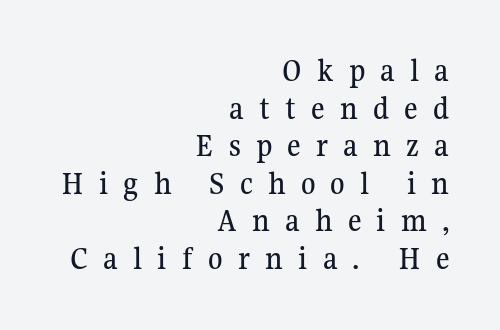
Here the designer chose a conventional face with non-uniform glyph widths. The paragraph has a hard right edge and a soft left edge. Posture: vertical. Successive baselines arrive quickly, one right under another.
